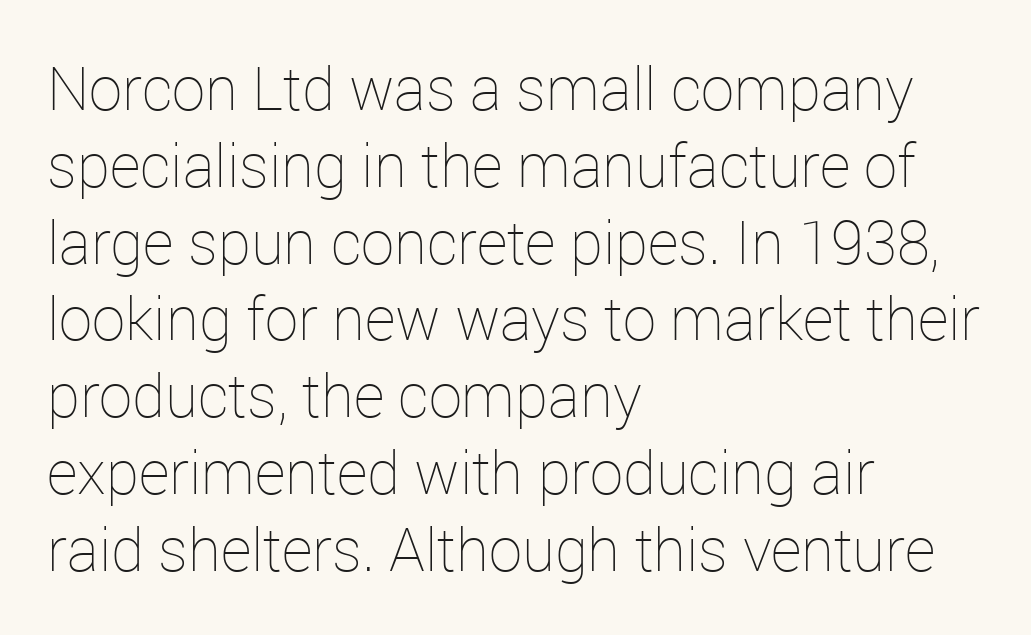
Summary of vertical rhythm: regular, with standard interline spacing. Stems here are at most as thick as an everyday book face. Is the block centered? No — it sits flush against the left margin. A typesetter would call this zero additional tracking.
